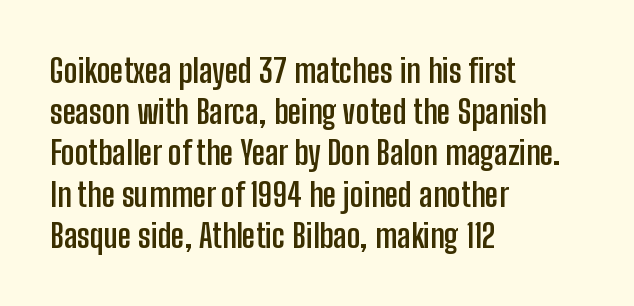
Q: Is the text bold? A: Yes.
Q: Is the text italic (slanted)? A: No, it is upright.
Q: Is the typeface a serif or a sans-serif typeface? A: Sans-serif.
Q: Is the text underlined? A: No.
Q: How is the paragraph aligned? A: Left-aligned.
Q: Is the spacing between letters normal or unusually wide? A: Normal.
Q: Is the spacing between lines tight, normal or loose? A: Normal.
Q: Width (condensed, normal, or wide)? A: Condensed.
Q: Stroke contrast? A: Low.
Q: x-height? A: Medium.
Q: Monospaced? A: No.
